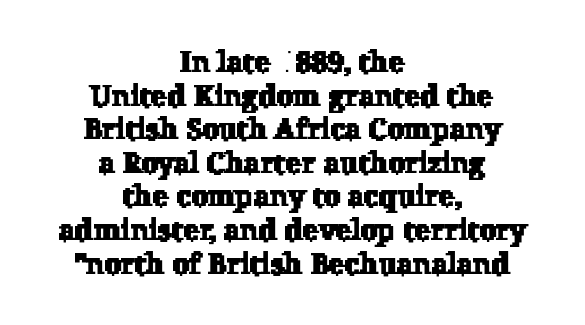
Q: Is the typeface a serif or a sans-serif typeface? A: Serif.
Q: Is the text underlined? A: No.
Q: How is the paragraph aligned? A: Centered.
Q: Is the spacing between letters normal or unusually wide? A: Normal.
Q: Is the spacing between lines tight, normal or loose? A: Tight.
Q: Width (condensed, normal, or wide)? A: Normal.
Q: Stroke contrast? A: Low.
Q: x-height? A: Medium.
Q: Monospaced? A: No.
